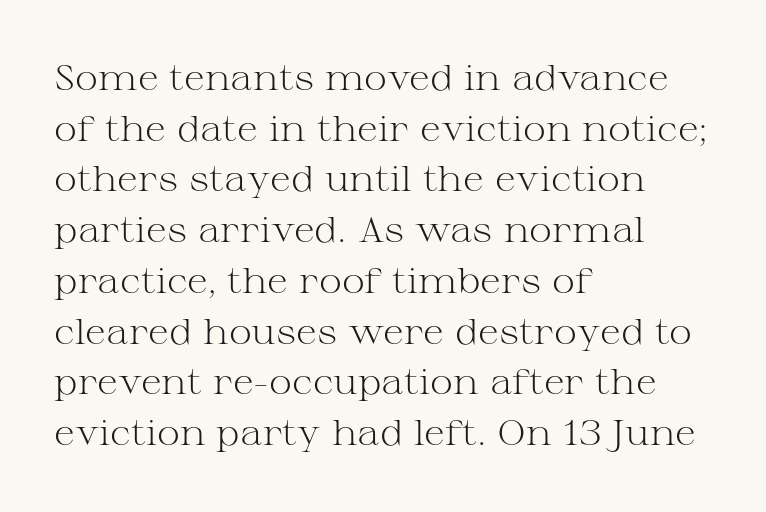
{"serif": "yes", "italic": "no", "bold": "no", "weight": "light", "width": "wide", "stroke_contrast": "medium", "x_height": "medium", "monospaced": "no", "underline": "no", "align": "left", "line_spacing": "normal", "line_spacing_ratio": 1.45, "letter_spacing": "normal", "letter_spacing_em": 0.0, "glyph_px": 35}
